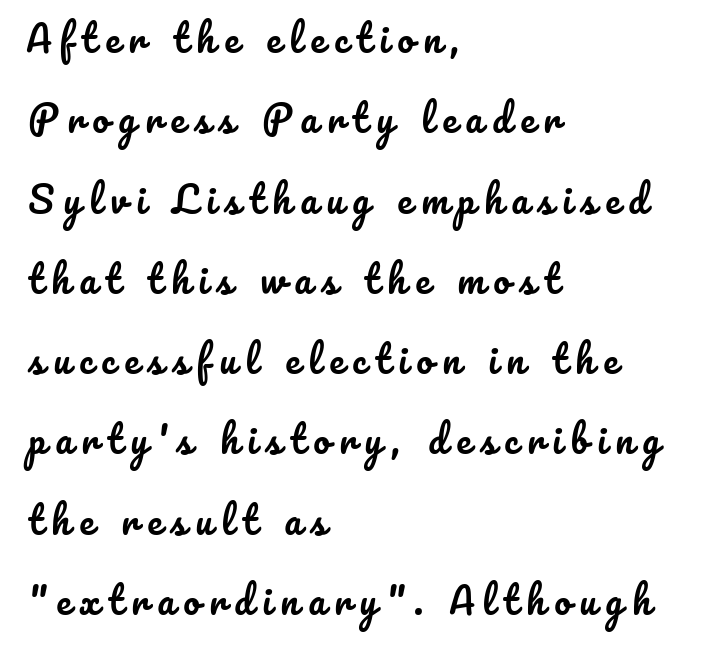
The image shows 37 px text type; set left-aligned, loose line spacing (2.17x), unusually wide letter spacing (+0.24 em), not underlined; low stroke contrast and a small x-height.
